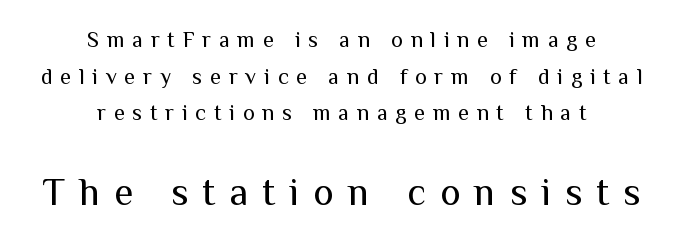
Q: Is the text bold? A: No.
Q: Is the text italic (slanted)? A: No, it is upright.
Q: Is the typeface a serif or a sans-serif typeface? A: Sans-serif.
Q: Is the text underlined? A: No.
Q: How is the paragraph aligned? A: Centered.
Q: Is the spacing between letters normal or unusually wide? A: Unusually wide.
Q: Is the spacing between lines tight, normal or loose? A: Normal.
Q: Which block of text is set in a larger size, the first (top) or the second (bottom)? A: The second (bottom) one.
Q: Width (condensed, normal, or wide)? A: Normal.
Q: Stroke contrast? A: Medium.
Q: x-height? A: Medium.
Q: Monospaced? A: No.
